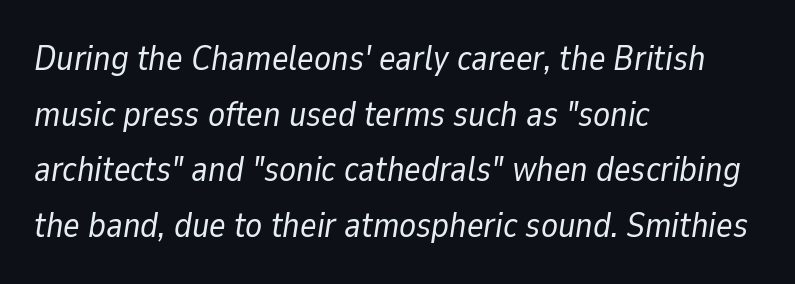
The passage shown is typed in a proportional face where columns would drift. Quick note: italic. Weight class: somewhere from thin through regular. You could call the tracking neutral — neither tight nor loose. Does the copy run flush right? No — it runs flush left. One glance says typical: line gaps are just what's usual.
